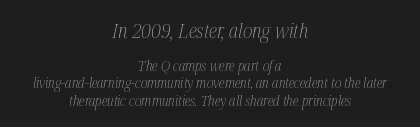
The image shows 20 px text type, italic (leaning right); set centered, line spacing 1.22x, normal letter spacing, not underlined; the first (top) block is 1.43x larger.
